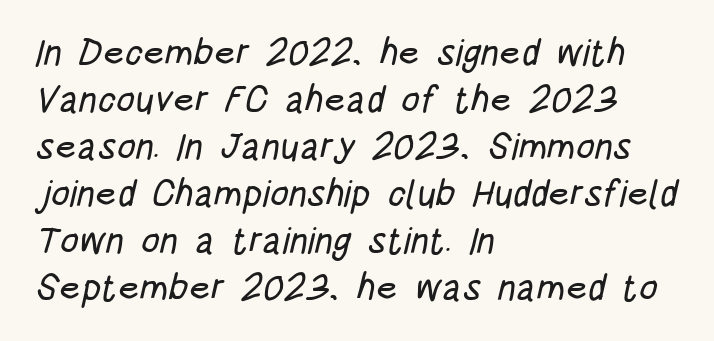
{"serif": "no", "width": "condensed", "stroke_contrast": "low", "x_height": "large", "monospaced": "no", "underline": "no", "align": "left", "line_spacing": "normal", "line_spacing_ratio": 1.27, "letter_spacing": "normal", "letter_spacing_em": 0.0, "glyph_px": 37}
